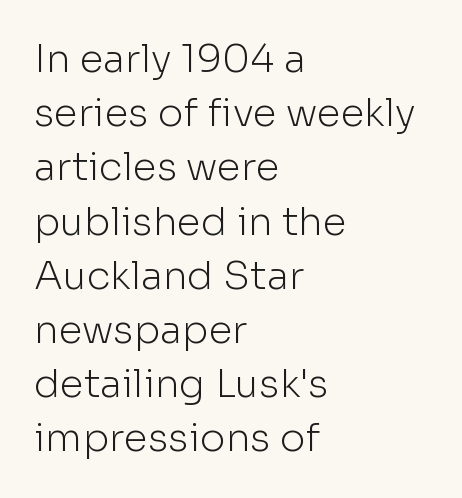
The image shows 39 px light sans-serif type, upright; set left-aligned, normal line spacing (1.39x), normal letter spacing, not underlined; low stroke contrast and a medium x-height.
